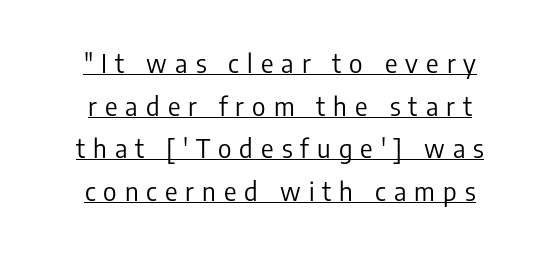
Quick note: underline on. The typesetter chose a symmetrical, centered arrangement here. Compared with typical body copy, the letter spacing here is much looser. A quiet, ordinary-to-light weight characterises the typeface. Style check: upright.
